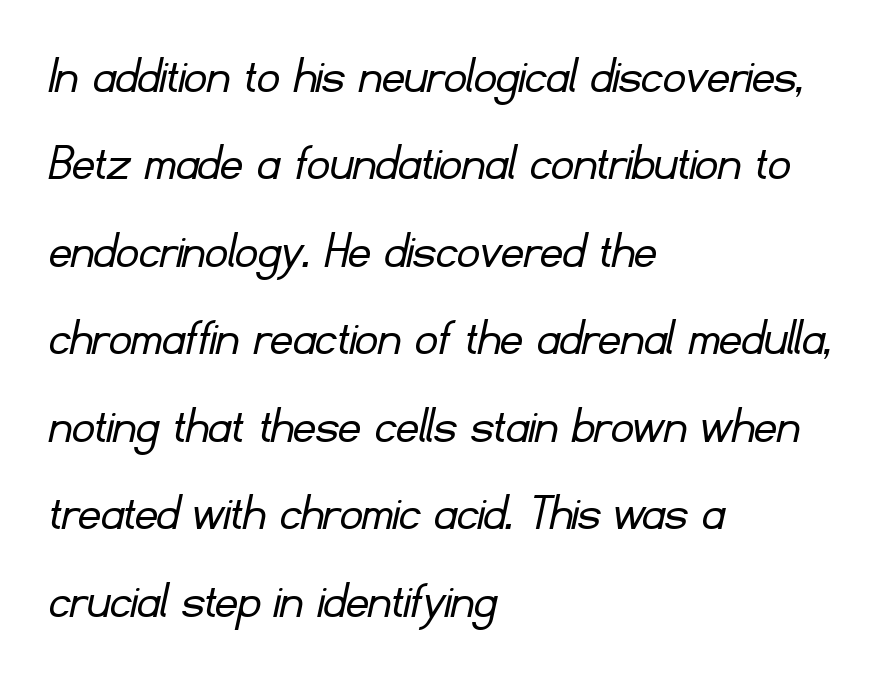
Every row of glyphs begins at an identical x-position on the left. Words appear dense and cohesive because spacing is normal. The strip under each line holds only bare page. Are there feet on the stems? There aren't — it's a sans. Counters stay open thanks to moderate or lighter strokes.
